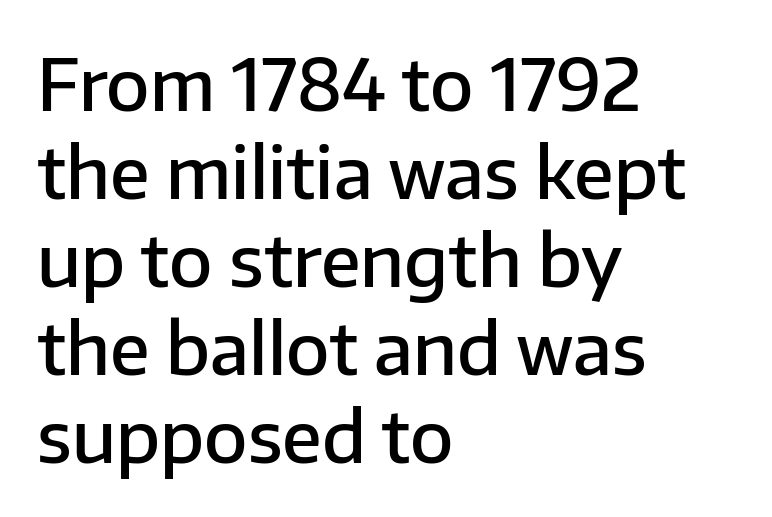
Q: Is the text bold? A: Semi-bold.
Q: Is the text italic (slanted)? A: No, it is upright.
Q: Is the typeface a serif or a sans-serif typeface? A: Sans-serif.
Q: Is the text underlined? A: No.
Q: How is the paragraph aligned? A: Left-aligned.
Q: Is the spacing between letters normal or unusually wide? A: Normal.
Q: Width (condensed, normal, or wide)? A: Normal.
Q: Stroke contrast? A: Low.
Q: x-height? A: Medium.
Q: Monospaced? A: No.
